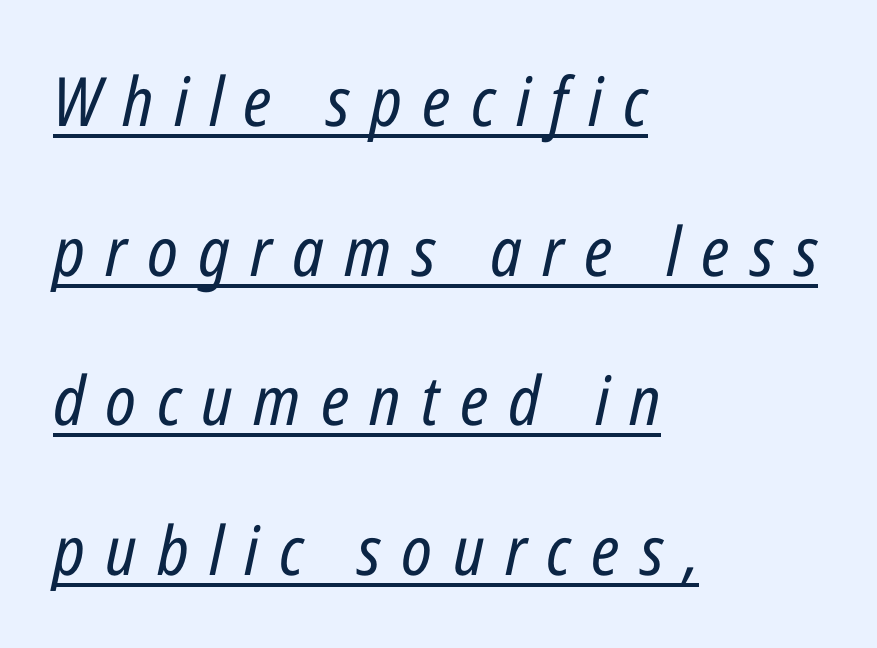
{"italic": "yes", "lean": "right", "slant_degrees": 12, "bold": "no", "weight": "regular", "width": "condensed", "stroke_contrast": "low", "x_height": "medium", "monospaced": "no", "underline": "yes", "align": "left", "line_spacing": "loose", "line_spacing_ratio": 2.2, "letter_spacing": "wide", "letter_spacing_em": 0.3, "glyph_px": 68}
